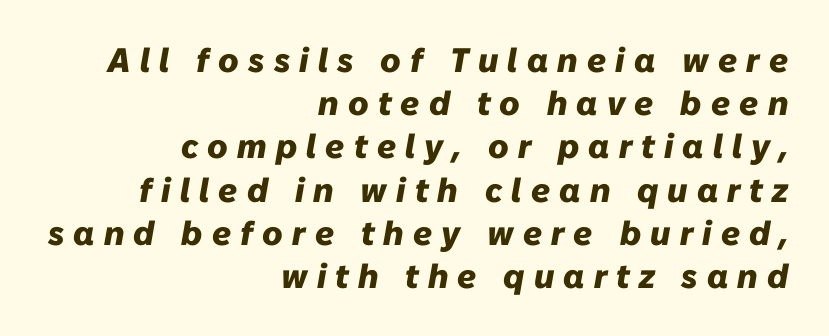
Q: Is the text bold? A: Yes.
Q: Is the text italic (slanted)? A: Yes, it leans right by about 10 degrees.
Q: Is the text underlined? A: No.
Q: How is the paragraph aligned? A: Right-aligned.
Q: Is the spacing between letters normal or unusually wide? A: Unusually wide.
Q: Is the spacing between lines tight, normal or loose? A: Normal.
Q: Width (condensed, normal, or wide)? A: Normal.
Q: Stroke contrast? A: Low.
Q: x-height? A: Medium.
Q: Monospaced? A: No.
